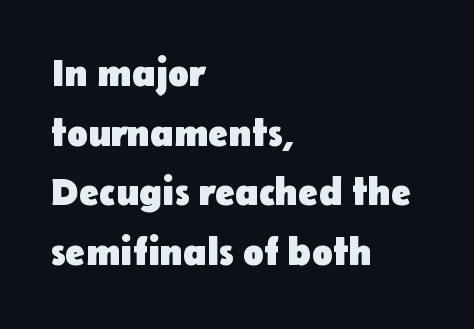
Italic: no, the glyphs are upright roman. Alignment: flush left. No extra tracking has been applied to these lines. Character widths vary here, with narrow letters taking less room than wide ones.
